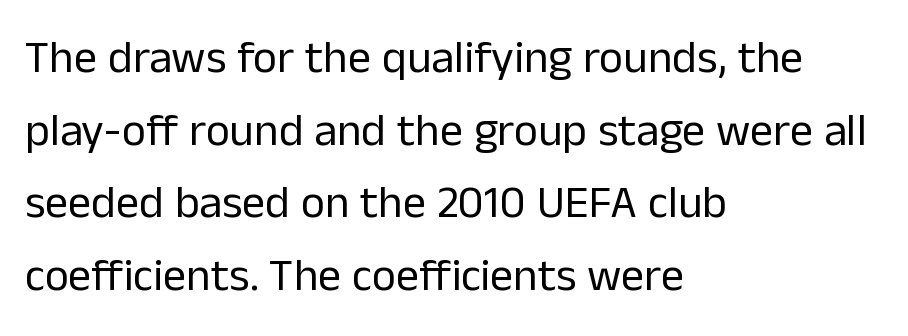
Q: Is the text bold? A: No.
Q: Is the text italic (slanted)? A: No, it is upright.
Q: Is the typeface a serif or a sans-serif typeface? A: Sans-serif.
Q: Is the text underlined? A: No.
Q: How is the paragraph aligned? A: Left-aligned.
Q: Is the spacing between letters normal or unusually wide? A: Normal.
Q: Is the spacing between lines tight, normal or loose? A: Normal.
Q: Width (condensed, normal, or wide)? A: Normal.
Q: Stroke contrast? A: Low.
Q: x-height? A: Medium.
Q: Monospaced? A: No.
